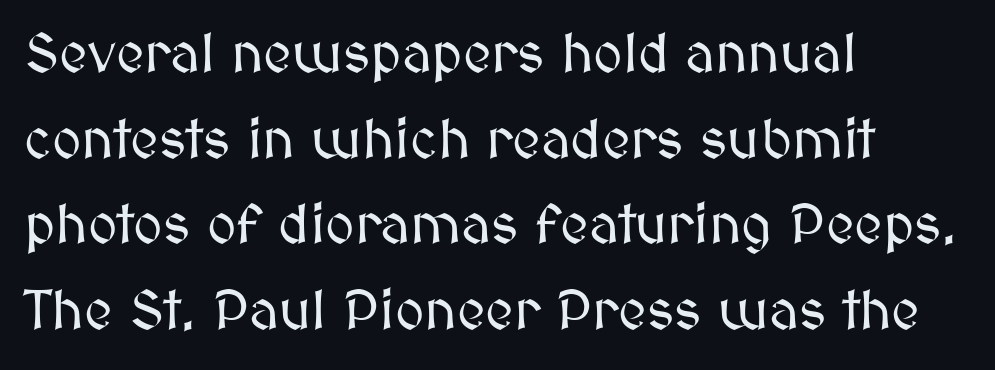
Typeset ragged right — the left edge is the straight one. Plain, unruled lines of type. This sample uses an upright cut, with every glyph sitting square on the baseline. Nothing unusual about the tracking: characters are spaced as the font intends. Does the leading feel generous? No, just average. Spacing verdict: proportional, widths tailored to each character.
